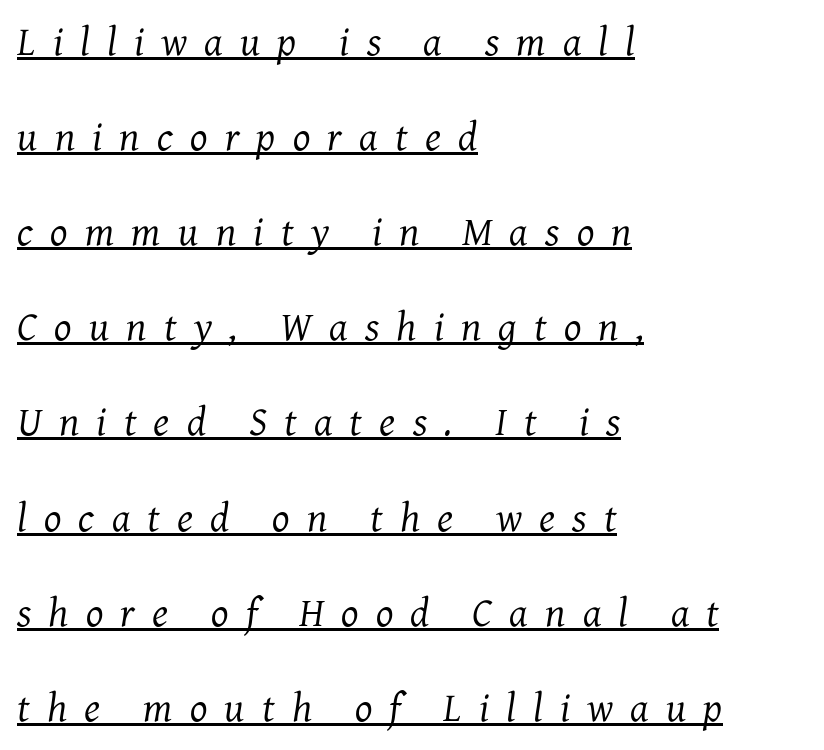
The image shows 41 px regular-weight serif type, italic (leaning right); set left-aligned, loose line spacing (2.32x), unusually wide letter spacing (+0.42 em), underlined; medium stroke contrast and a medium x-height.
